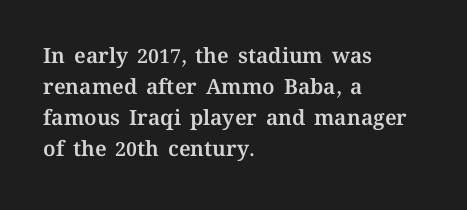
There is no visible air inserted between adjacent glyphs. Alignment: flush left. The words here are not underlined. The axis of the letterforms is exactly vertical. The designer left line spacing at the default.
